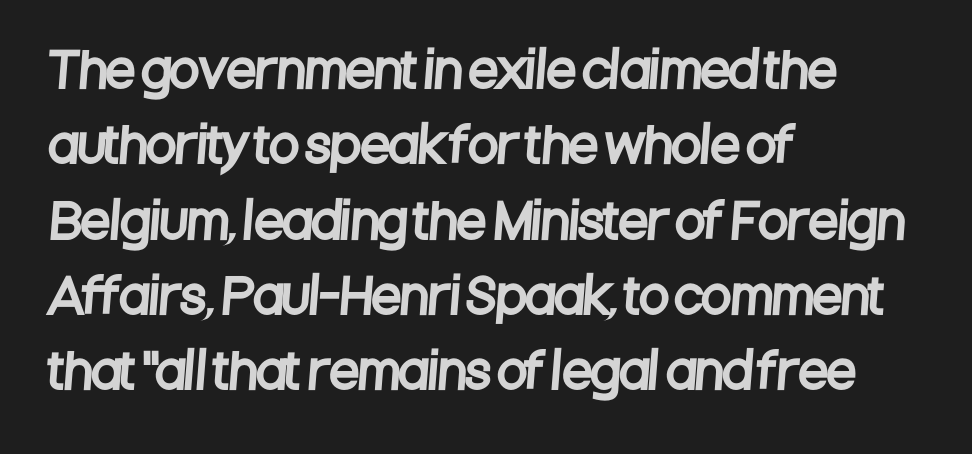
Q: Is the typeface a serif or a sans-serif typeface? A: Sans-serif.
Q: Is the text underlined? A: No.
Q: How is the paragraph aligned? A: Left-aligned.
Q: Is the spacing between letters normal or unusually wide? A: Normal.
Q: Is the spacing between lines tight, normal or loose? A: Normal.
Q: Width (condensed, normal, or wide)? A: Condensed.
Q: Stroke contrast? A: Low.
Q: x-height? A: Large.
Q: Monospaced? A: No.
